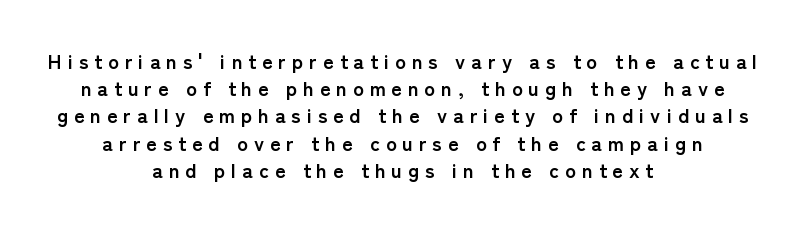
Q: Is the text bold? A: Yes.
Q: Is the text italic (slanted)? A: No, it is upright.
Q: Is the text underlined? A: No.
Q: How is the paragraph aligned? A: Centered.
Q: Is the spacing between letters normal or unusually wide? A: Unusually wide.
Q: Is the spacing between lines tight, normal or loose? A: Normal.
